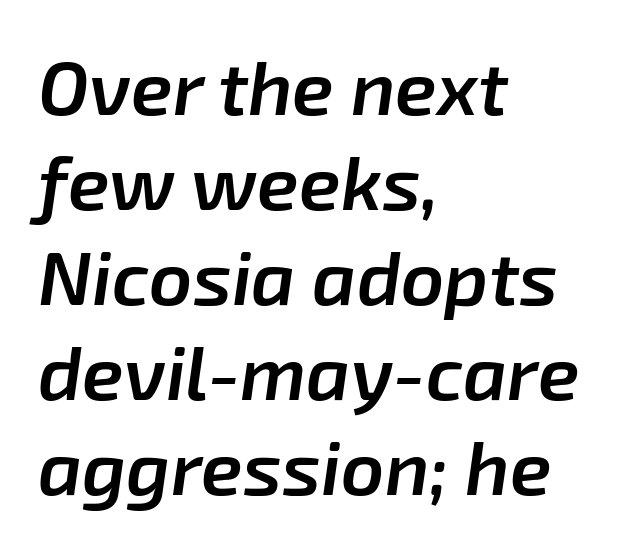
The image shows 76 px semibold type, italic (leaning right); set left-aligned, normal line spacing (1.25x), normal letter spacing, not underlined; low stroke contrast and a medium x-height.
